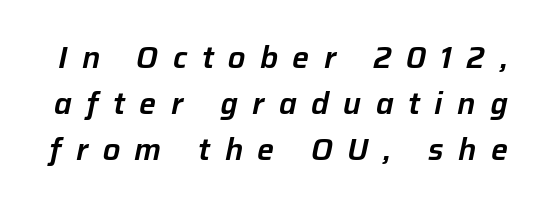
The image shows 30 px text type, italic (leaning right); set normal line spacing (1.54x), unusually wide letter spacing (+0.48 em), not underlined; low stroke contrast and a medium x-height.
